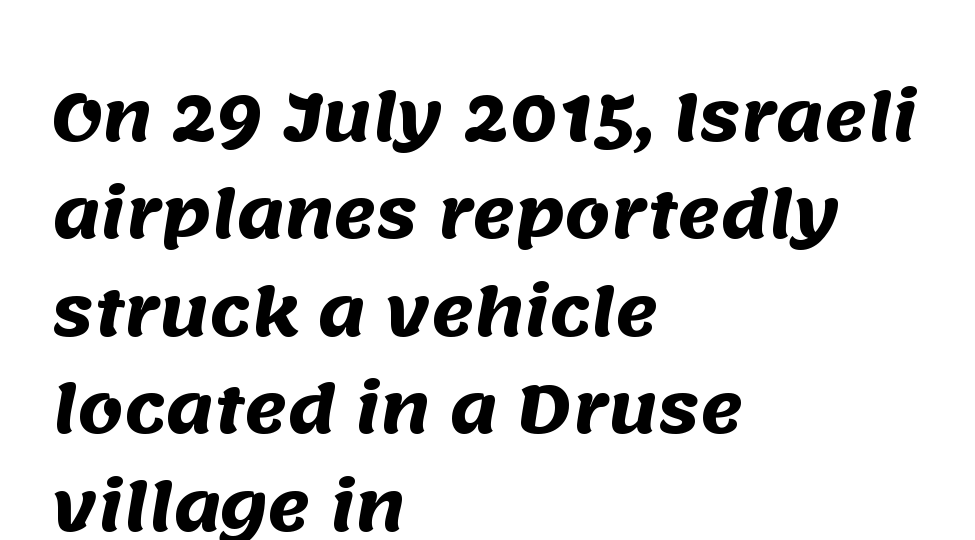
The image shows 65 px heavy sans-serif type; set left-aligned, normal line spacing (1.5x), normal letter spacing, not underlined; medium stroke contrast and a large x-height.
